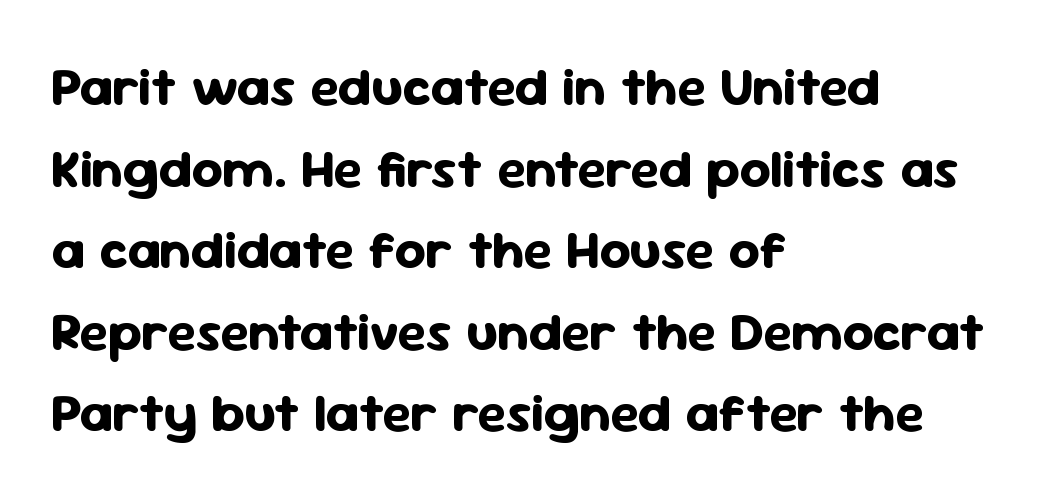
The image shows 54 px bold sans-serif type, upright; set left-aligned, normal line spacing (1.51x), normal letter spacing, not underlined; low stroke contrast and a medium x-height.
